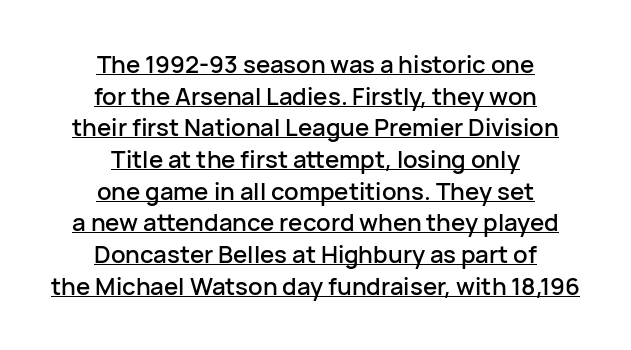
The image shows 24 px text type, upright; set centered, normal line spacing (1.32x), normal letter spacing, underlined.
